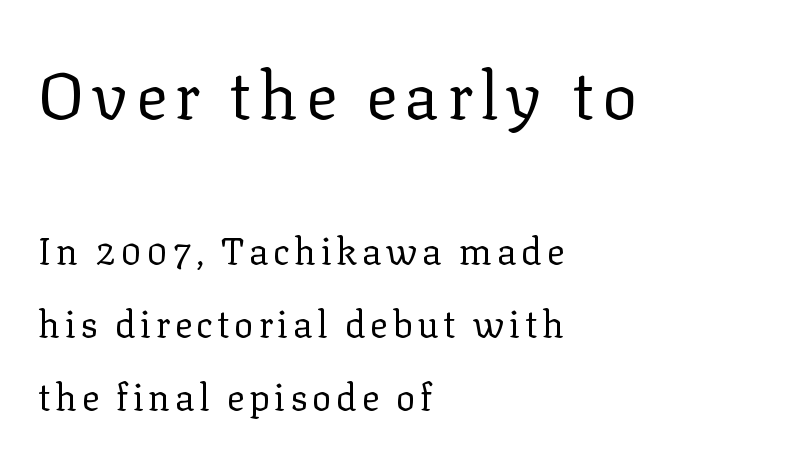
{"serif": "yes", "italic": "no", "bold": "no", "weight": "regular", "width": "normal", "stroke_contrast": "low", "x_height": "medium", "monospaced": "no", "underline": "no", "align": "left", "line_spacing": "loose", "line_spacing_ratio": 1.97, "larger_block": "first", "size_ratio": 1.76, "glyph_px": 65}
